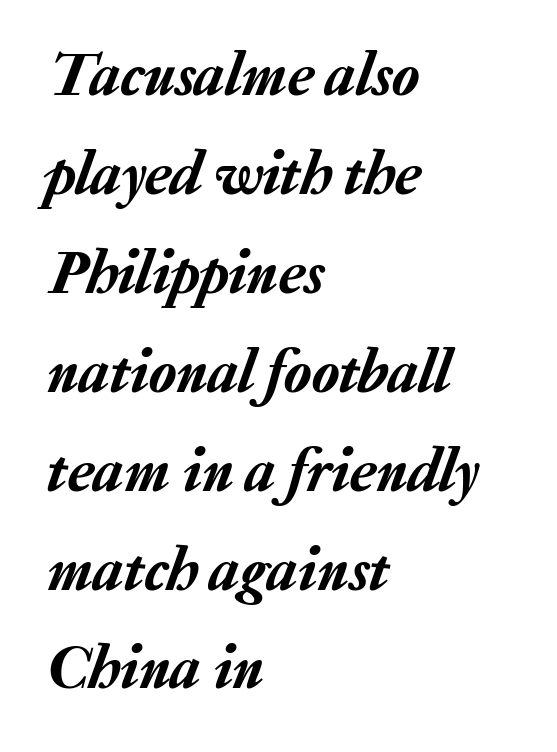
The image shows 63 px text type, italic (leaning right); set left-aligned, normal line spacing (1.57x), normal letter spacing, not underlined; low stroke contrast and a medium x-height.
